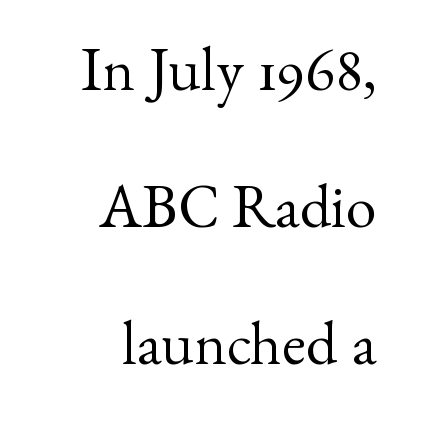
A student would call this right alignment; a typographer would say flush right, rag left. Plain, unruled lines of type. Each stroke keeps to a modest, everyday thickness or less. Standard letterfit; no display-style spreading of the glyphs. Every stem runs plumb, perpendicular to the baseline.
